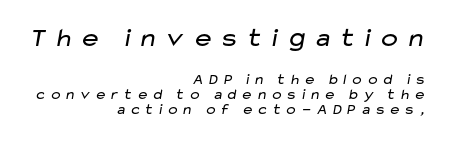
{"bold": "no", "underline": "no", "align": "right", "line_spacing": "tight", "line_spacing_ratio": 0.99, "letter_spacing": "wide", "letter_spacing_em": 0.21, "larger_block": "first", "size_ratio": 1.8, "glyph_px": 27}
